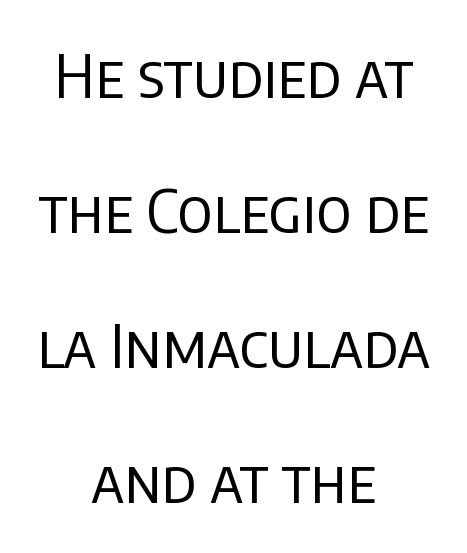
Q: Is the text bold? A: No.
Q: Is the text italic (slanted)? A: No, it is upright.
Q: Is the typeface a serif or a sans-serif typeface? A: Sans-serif.
Q: Is the text underlined? A: No.
Q: How is the paragraph aligned? A: Centered.
Q: Is the spacing between letters normal or unusually wide? A: Normal.
Q: Is the spacing between lines tight, normal or loose? A: Loose.
Q: Width (condensed, normal, or wide)? A: Normal.
Q: Stroke contrast? A: Low.
Q: x-height? A: Large.
Q: Monospaced? A: No.
